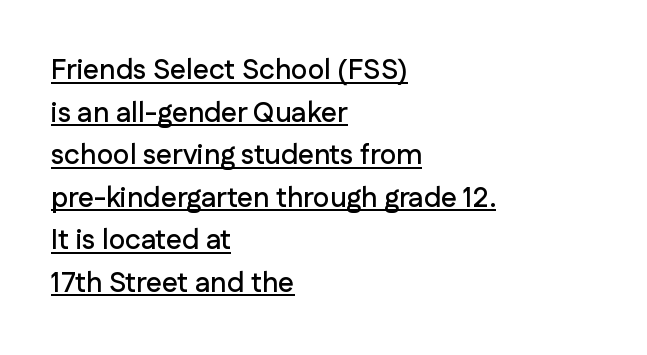
Q: Is the text italic (slanted)? A: No, it is upright.
Q: Is the typeface a serif or a sans-serif typeface? A: Sans-serif.
Q: Is the text underlined? A: Yes.
Q: How is the paragraph aligned? A: Left-aligned.
Q: Is the spacing between letters normal or unusually wide? A: Normal.
Q: Is the spacing between lines tight, normal or loose? A: Normal.
Q: Width (condensed, normal, or wide)? A: Normal.
Q: Stroke contrast? A: Low.
Q: x-height? A: Medium.
Q: Monospaced? A: No.
